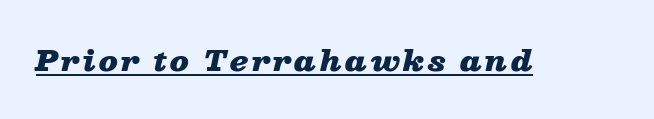
{"italic": "yes", "lean": "right", "slant_degrees": 13, "bold": "yes", "weight": "heavy", "width": "wide", "stroke_contrast": "low", "x_height": "medium", "monospaced": "no", "underline": "yes", "glyph_px": 28}
